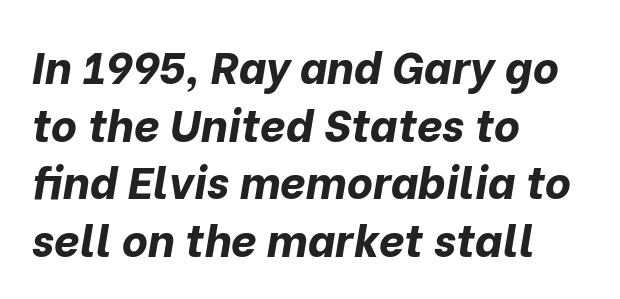
Q: Is the text bold? A: Yes.
Q: Is the text italic (slanted)? A: Yes, it leans right by about 10 degrees.
Q: Is the text underlined? A: No.
Q: How is the paragraph aligned? A: Left-aligned.
Q: Is the spacing between letters normal or unusually wide? A: Normal.
Q: Is the spacing between lines tight, normal or loose? A: Normal.
Q: Width (condensed, normal, or wide)? A: Normal.
Q: Stroke contrast? A: Low.
Q: x-height? A: Medium.
Q: Monospaced? A: No.
